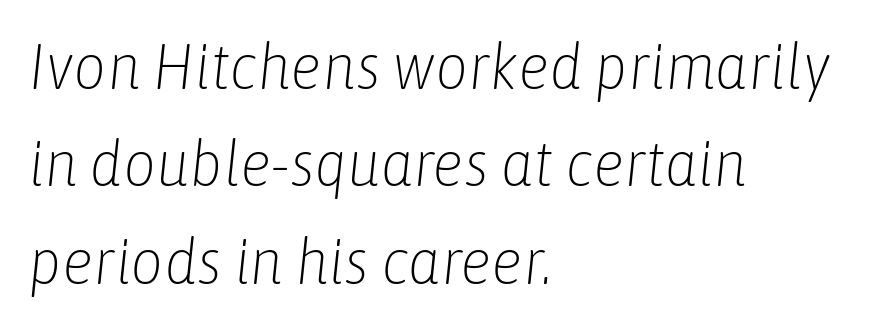
The image shows 64 px light, condensed type, italic (leaning right); set left-aligned, normal line spacing (1.52x), normal letter spacing, not underlined; low stroke contrast and a medium x-height.
